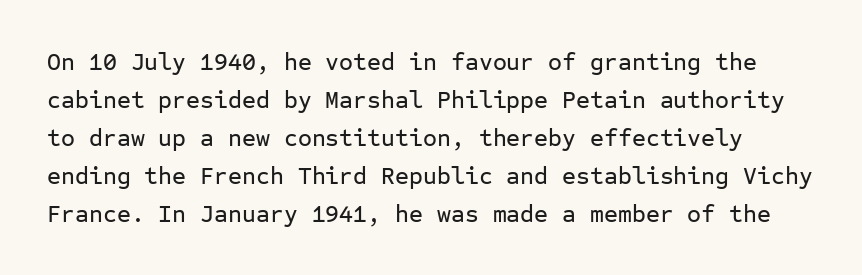
Q: Is the text italic (slanted)? A: No, it is upright.
Q: Is the text underlined? A: No.
Q: Is the spacing between letters normal or unusually wide? A: Normal.
Q: Is the spacing between lines tight, normal or loose? A: Normal.
